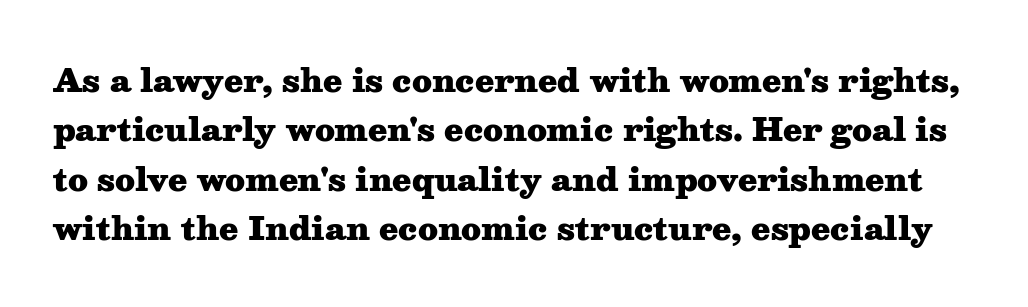
The image shows 31 px heavy, wide serif type, upright; set normal line spacing (1.59x), normal letter spacing, not underlined; medium stroke contrast and a medium x-height.
